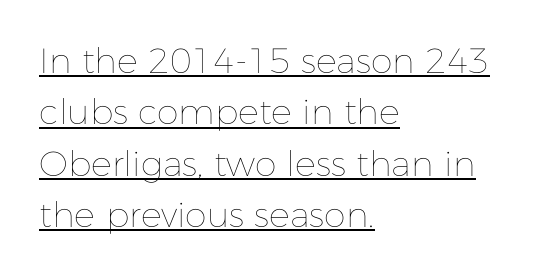
The image shows 35 px thin type, upright; set left-aligned, normal line spacing (1.47x), normal letter spacing, underlined; low stroke contrast and a medium x-height.
